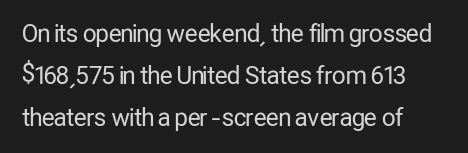
Q: Is the text bold? A: No.
Q: Is the text italic (slanted)? A: No, it is upright.
Q: Is the text underlined? A: No.
Q: Is the spacing between letters normal or unusually wide? A: Normal.
